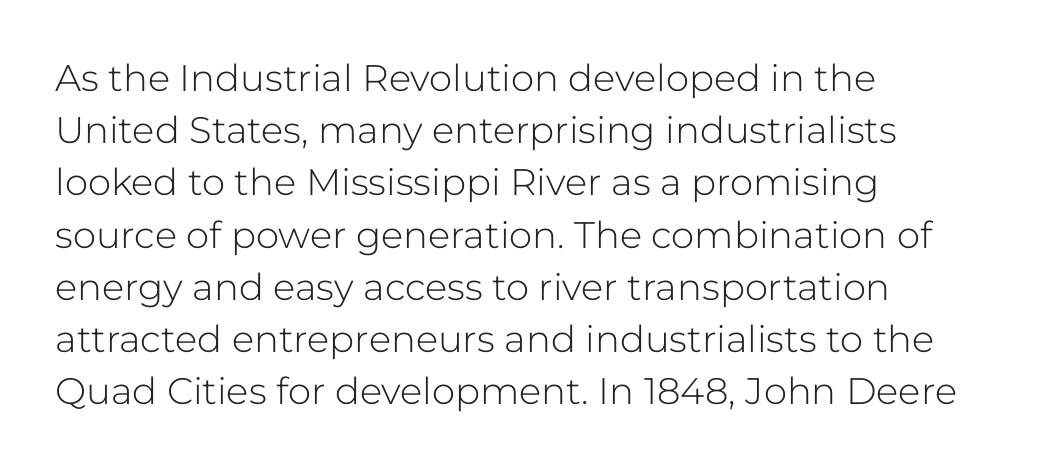
The compositor pushed each line to the left boundary. Regular leading. The face looks like a standard text weight, possibly lighter. This rendering features lettering with no underline. Does extra space separate the letters? No, they use regular spacing.
